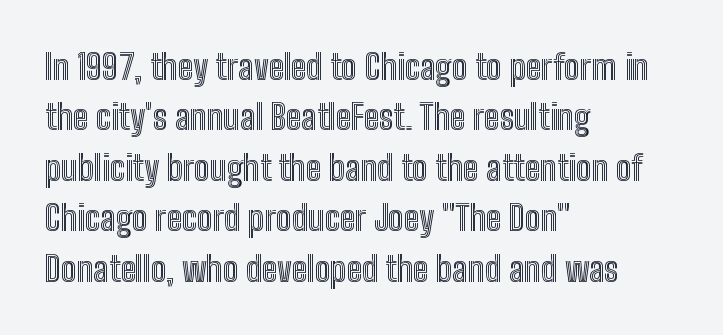
Each letter keeps its own natural width here, so spacing adapts to shape. A typesetter would call this zero additional tracking. Horizontally, the lines are justified to the leading edge only. A bare baseline throughout the passage. A typesetter would call this leading conventional body-copy spacing.
